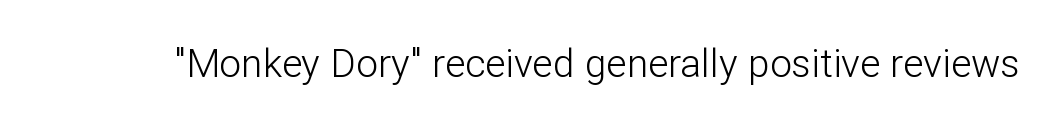
{"serif": "no", "italic": "no", "bold": "no", "weight": "light", "width": "normal", "stroke_contrast": "low", "x_height": "medium", "monospaced": "no", "underline": "no", "letter_spacing": "normal", "letter_spacing_em": 0.0, "glyph_px": 39}
